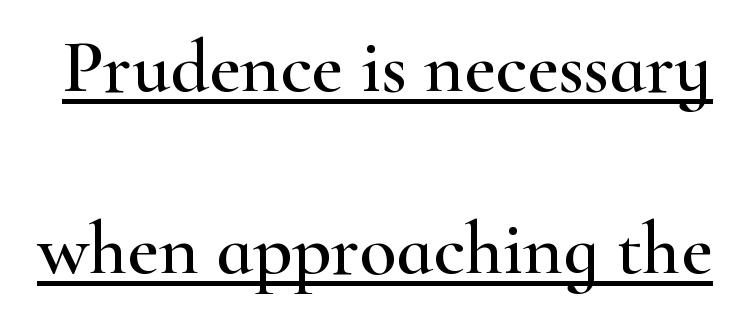
A continuous stroke trails under the words, as in a hyperlink. Leading: increased. Default kerning and tracking; the words read as compact shapes. Does the lettering tilt? It doesn't — this is upright. Spacing verdict: proportional, widths tailored to each character. The font family rendered here belongs to the serif group.
